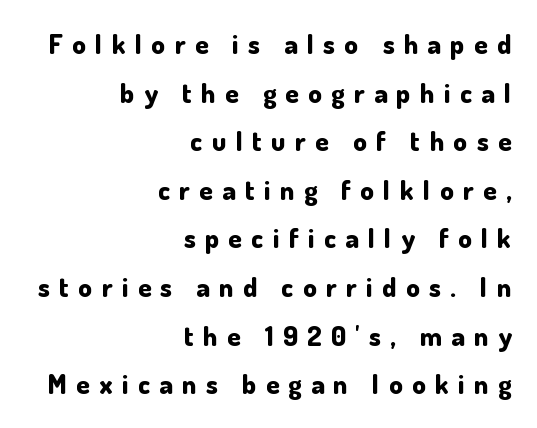
The image shows 27 px bold type, upright; set right-aligned, line spacing 1.8x, unusually wide letter spacing (+0.35 em), not underlined.
